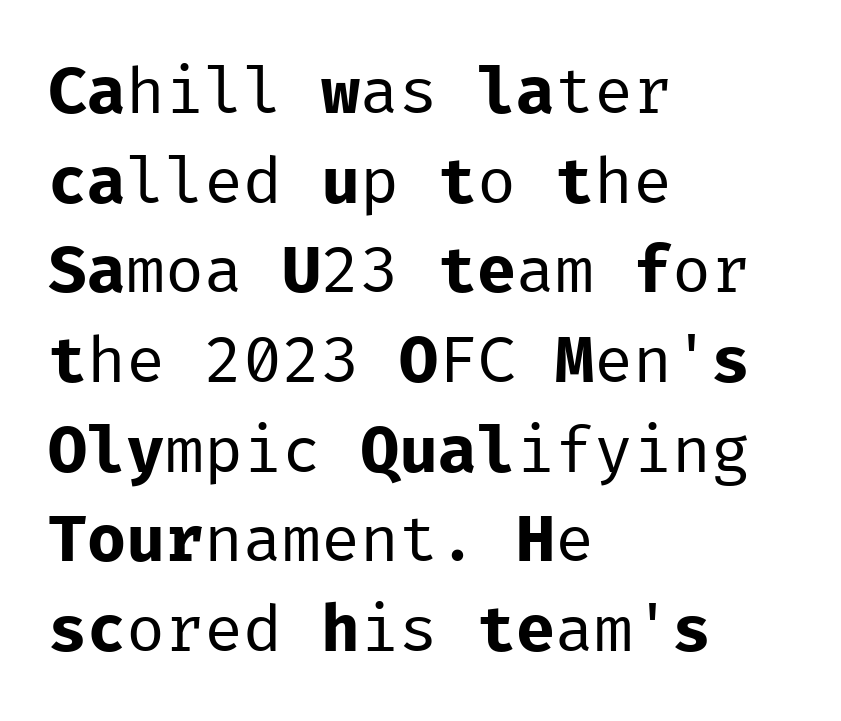
Q: Is the text bold? A: No.
Q: Is the text italic (slanted)? A: No, it is upright.
Q: Is the typeface a serif or a sans-serif typeface? A: Sans-serif.
Q: Is the text underlined? A: No.
Q: How is the paragraph aligned? A: Left-aligned.
Q: Is the spacing between letters normal or unusually wide? A: Normal.
Q: Is the spacing between lines tight, normal or loose? A: Normal.
Q: Width (condensed, normal, or wide)? A: Normal.
Q: Stroke contrast? A: Low.
Q: x-height? A: Medium.
Q: Monospaced? A: Yes.
